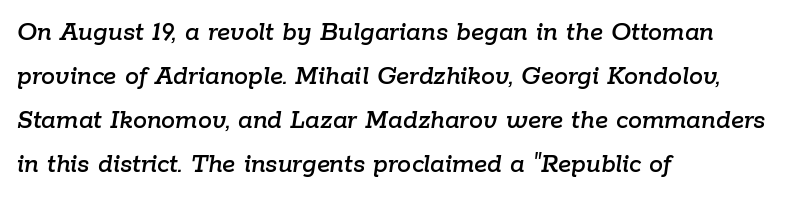
Reading down the block, your eye returns to a fixed left position each line. These lines are rendered in a variable-pitch font. Does the leading feel generous? No, just average. Decoration check: the copy has no underline. The passage shown has conventional tracking throughout. Characters are canted at an angle relative to the baseline's perpendicular.
